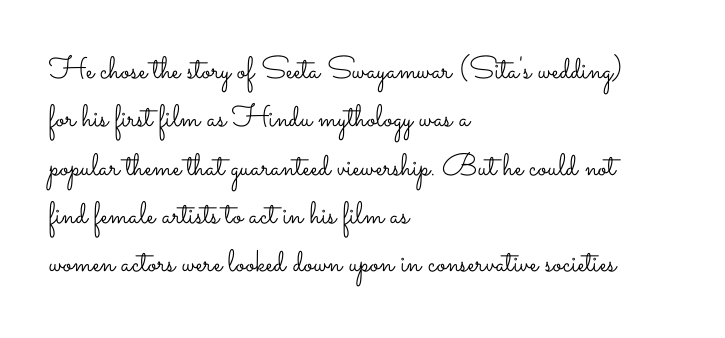
The image shows 31 px light, wide type; set left-aligned, normal line spacing (1.56x), normal letter spacing, not underlined; low stroke contrast and a small x-height.
